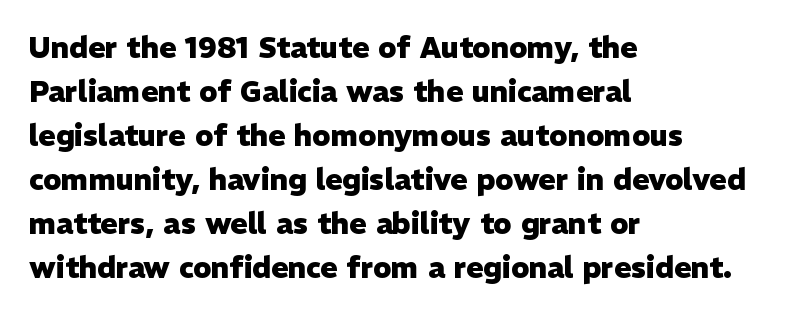
{"serif": "no", "italic": "no", "bold": "yes", "weight": "heavy", "width": "normal", "stroke_contrast": "low", "x_height": "medium", "monospaced": "no", "underline": "no", "align": "left", "line_spacing": "normal", "line_spacing_ratio": 1.52, "letter_spacing": "normal", "letter_spacing_em": 0.0, "glyph_px": 29}
